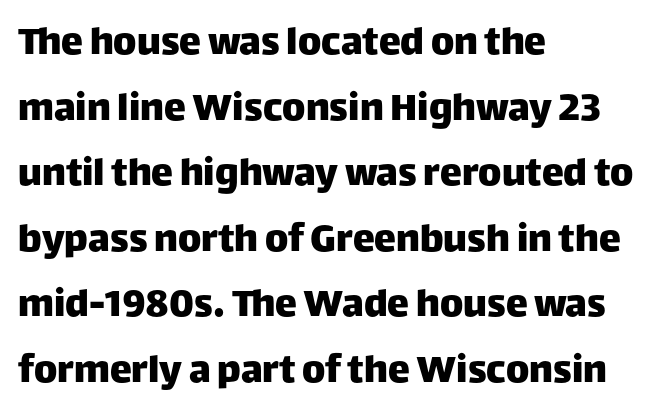
If you measured baseline to baseline, you'd find a middling distance. Is this a fixed-width face? No — the glyphs have proportional, varying widths. The face used here is a sans, in the tradition of grotesques and geometrics. The axis of the letterforms is exactly vertical.
